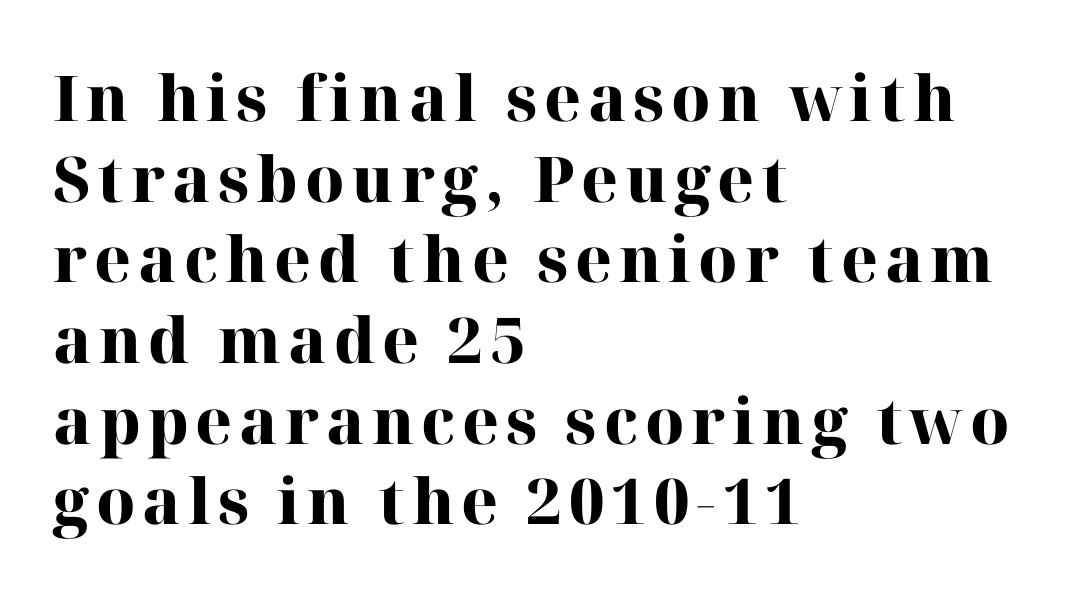
Q: Is the text bold? A: Yes.
Q: Is the text italic (slanted)? A: No, it is upright.
Q: Is the typeface a serif or a sans-serif typeface? A: Serif.
Q: Is the text underlined? A: No.
Q: How is the paragraph aligned? A: Left-aligned.
Q: Is the spacing between lines tight, normal or loose? A: Normal.
Q: Width (condensed, normal, or wide)? A: Normal.
Q: Stroke contrast? A: High.
Q: x-height? A: Medium.
Q: Monospaced? A: No.
